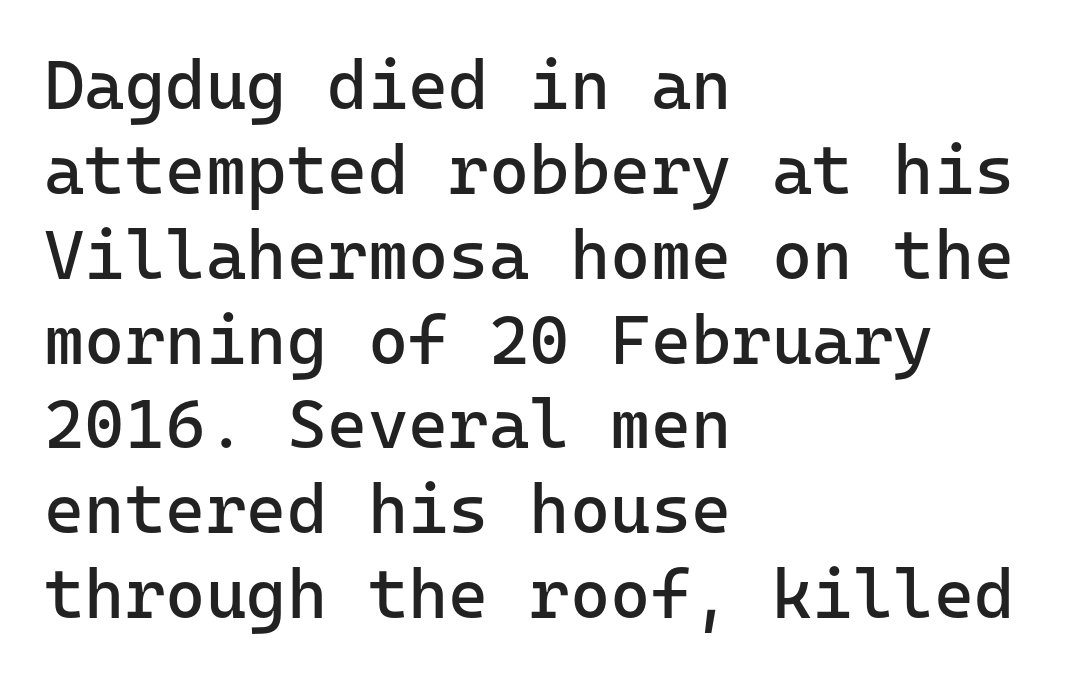
The image shows 69 px regular-weight sans-serif type, upright, monospaced; set left-aligned, line spacing 1.23x, normal letter spacing, not underlined; low stroke contrast and a medium x-height.
